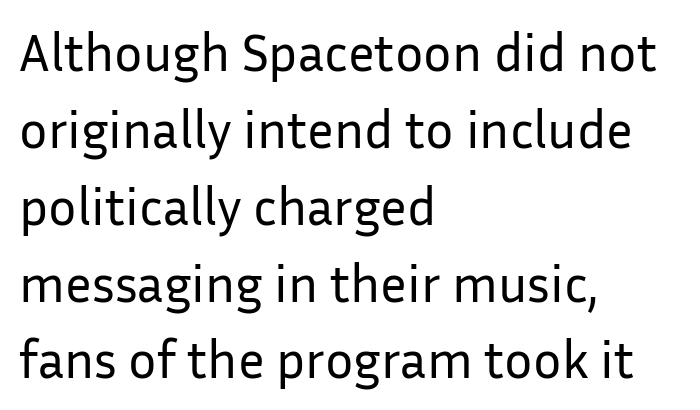
The image shows 53 px regular-weight sans-serif type, upright; set left-aligned, normal line spacing (1.45x), normal letter spacing, not underlined; low stroke contrast and a medium x-height.
